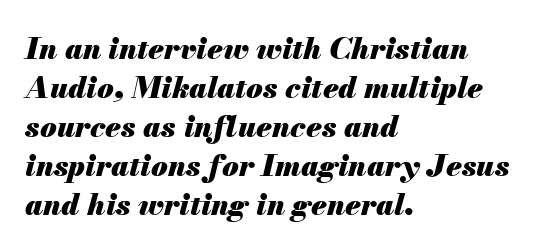
{"italic": "yes", "lean": "right", "slant_degrees": 13, "bold": "yes", "weight": "heavy", "width": "normal", "stroke_contrast": "medium", "x_height": "small", "monospaced": "no", "underline": "no", "align": "left", "line_spacing": "normal", "line_spacing_ratio": 1.3, "letter_spacing": "normal", "letter_spacing_em": 0.0, "glyph_px": 30}
